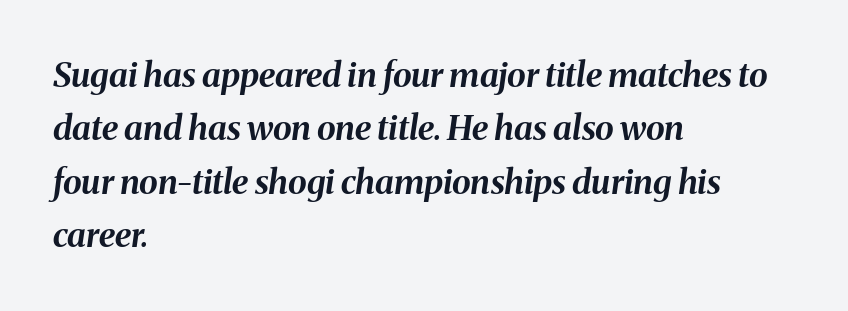
The image shows 34 px bold type, italic (leaning right); set left-aligned, normal line spacing (1.57x), normal letter spacing, not underlined; medium stroke contrast and a medium x-height.
